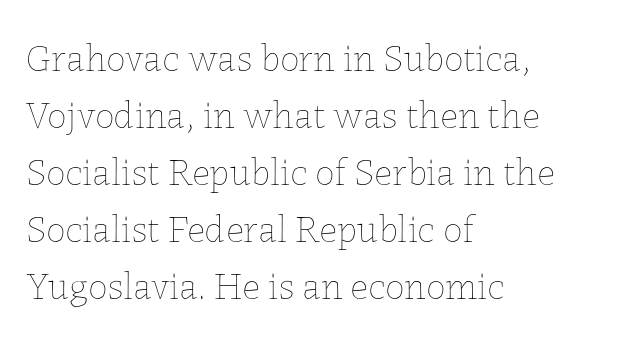
Vertically, the passage feels balanced, rows spaced as you'd expect. Alignment: flush left. Italic: no, the glyphs are upright roman. Each row of text sits above clean, open space.
